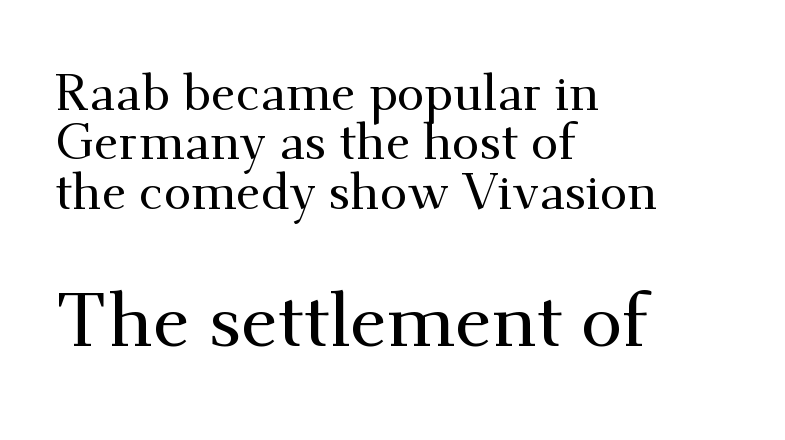
The image shows 75 px serif type, upright; set left-aligned, tight line spacing (0.99x), normal letter spacing, not underlined; the second (bottom) block is 1.5x larger; medium stroke contrast and a small x-height.
